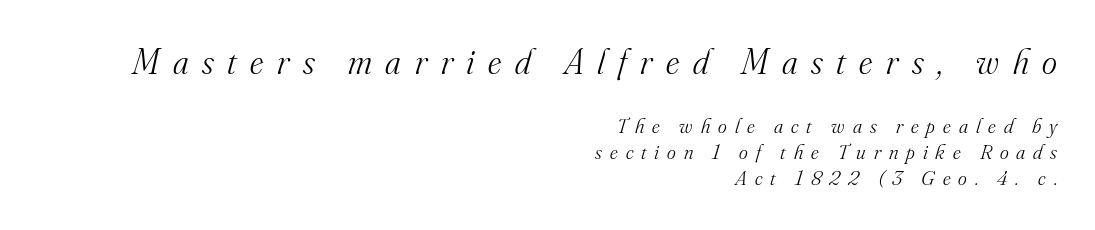
{"serif": "yes", "italic": "yes", "lean": "right", "slant_degrees": 16, "bold": "no", "weight": "light", "width": "normal", "stroke_contrast": "medium", "x_height": "small", "monospaced": "no", "underline": "no", "align": "right", "line_spacing": "normal", "line_spacing_ratio": 1.25, "letter_spacing": "wide", "letter_spacing_em": 0.38, "larger_block": "first", "size_ratio": 1.71, "glyph_px": 36}
